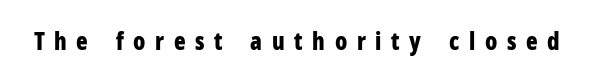
The image shows 24 px bold type, upright; set unusually wide letter spacing (+0.4 em), not underlined.
